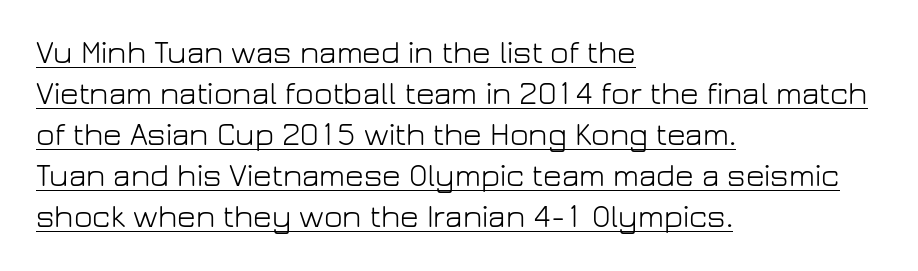
{"serif": "no", "italic": "no", "bold": "no", "weight": "light", "width": "normal", "stroke_contrast": "low", "x_height": "medium", "monospaced": "no", "underline": "yes", "align": "left", "line_spacing": "normal", "line_spacing_ratio": 1.28, "letter_spacing": "normal", "letter_spacing_em": 0.0, "glyph_px": 32}
